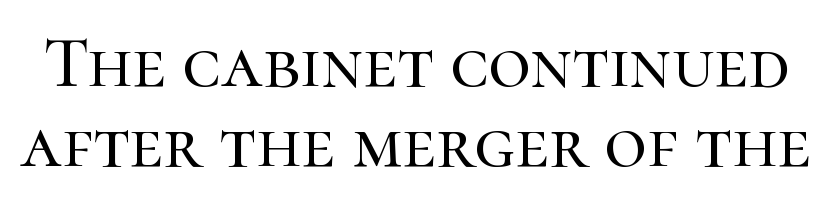
{"serif": "yes", "italic": "no", "width": "normal", "stroke_contrast": "high", "x_height": "medium", "monospaced": "no", "underline": "no", "line_spacing": "tight", "line_spacing_ratio": 1.09, "letter_spacing": "normal", "letter_spacing_em": 0.0, "glyph_px": 73}
